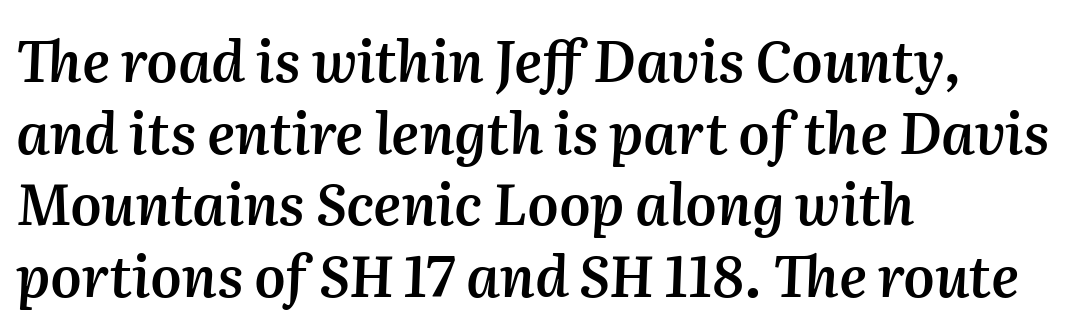
Does the leading feel generous? No, just average. This sample uses plain, unmodified letter spacing. How heavy is the stroke? Medium-heavy — a semibold, shy of bold. The space beneath each line is pristine and unruled. Does the lettering tilt? It does — this is italic. These lines are rendered in a variable-pitch font.
